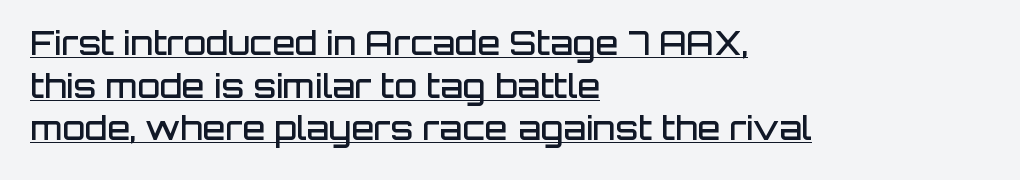
The image shows 33 px semibold sans-serif type, upright; set left-aligned, normal line spacing (1.29x), normal letter spacing, underlined; low stroke contrast and a large x-height.
